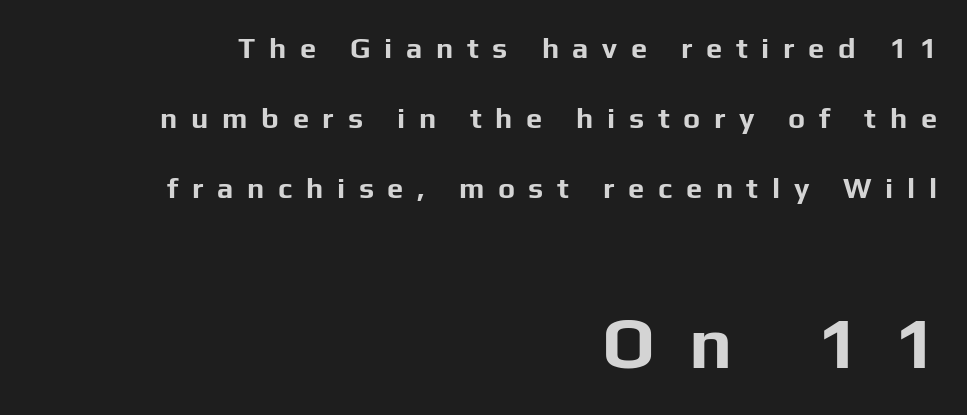
Varying glyph widths throughout — classic text-font behaviour. Which margin do the lines hug? The right one — the left edge is uneven. The specimen reads as upright at a glance. Serif or sans? Sans — the stroke terminals are bare.
